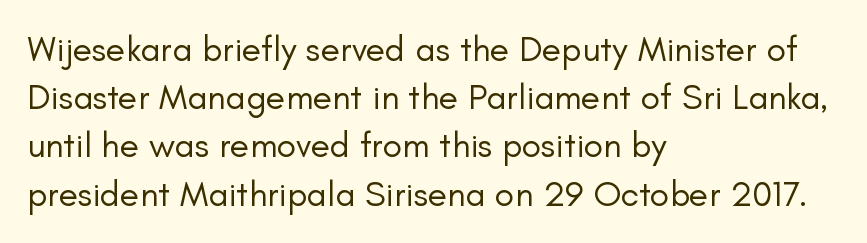
Q: Is the text bold? A: No.
Q: Is the text italic (slanted)? A: No, it is upright.
Q: Is the typeface a serif or a sans-serif typeface? A: Sans-serif.
Q: Is the text underlined? A: No.
Q: How is the paragraph aligned? A: Left-aligned.
Q: Is the spacing between letters normal or unusually wide? A: Normal.
Q: Is the spacing between lines tight, normal or loose? A: Normal.
Q: Width (condensed, normal, or wide)? A: Normal.
Q: Stroke contrast? A: Low.
Q: x-height? A: Small.
Q: Monospaced? A: No.
